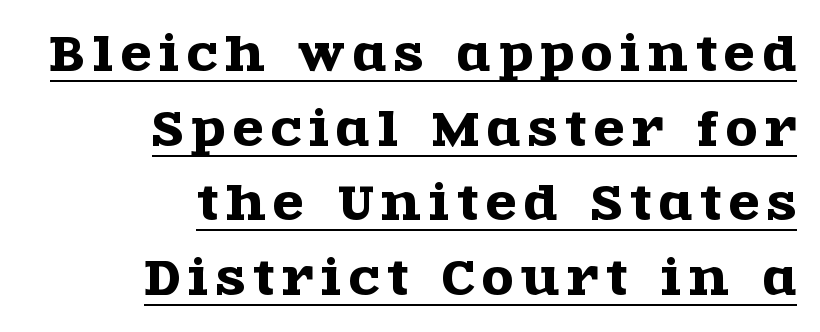
The image shows 45 px wide serif type, upright; set right-aligned, normal line spacing (1.66x), underlined; a large x-height.
